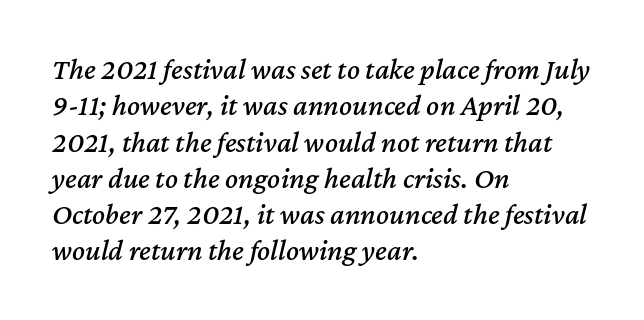
This sample is left-justified, so line endings fall wherever the words run out. Spacing between characters is what you'd get straight out of the box. Rendered with sloped, italic letterforms. Note the varied advance widths — an 'i' is clearly narrower than an 'm'. This rendering features lettering with no underline.
